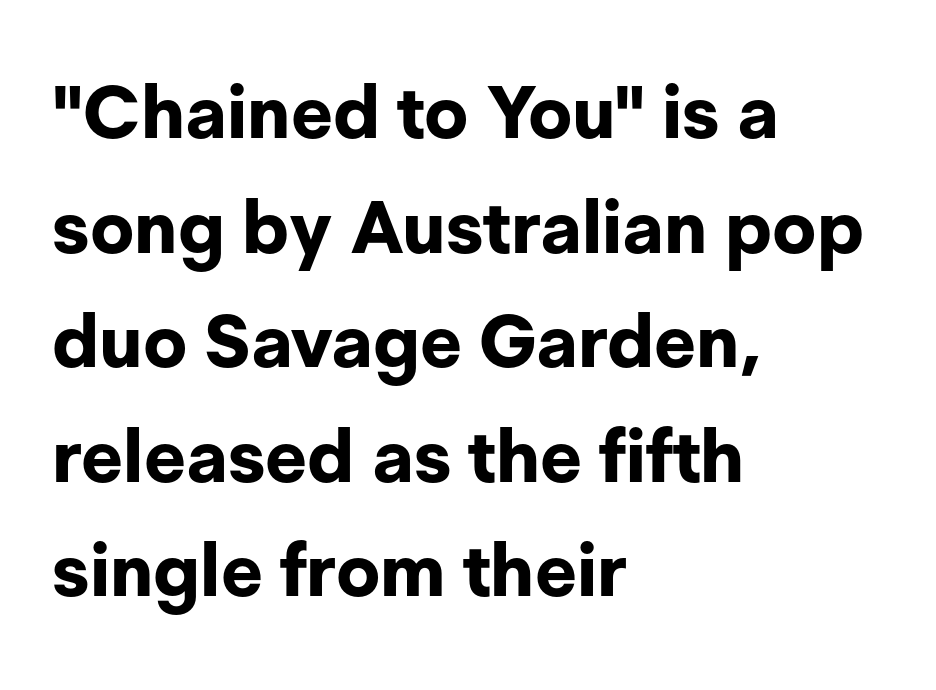
{"serif": "no", "italic": "no", "bold": "yes", "weight": "bold", "width": "normal", "stroke_contrast": "low", "x_height": "medium", "monospaced": "no", "underline": "no", "align": "left", "line_spacing": "normal", "line_spacing_ratio": 1.57, "letter_spacing": "normal", "letter_spacing_em": 0.0, "glyph_px": 73}
